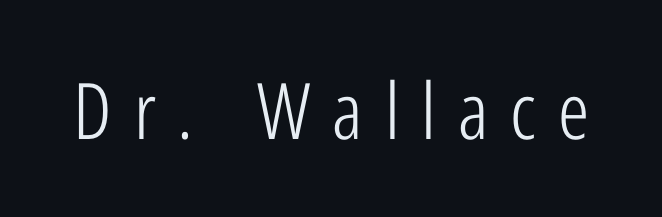
Here the glyphs are tracked loosely, breaking word shapes into spaced letters. Letters have the restrained weight of plain body copy at most. Unlike italic type, these characters show no tilt at all. This rendering features lettering with no underline. Regarding serifs, this sample does without them.
